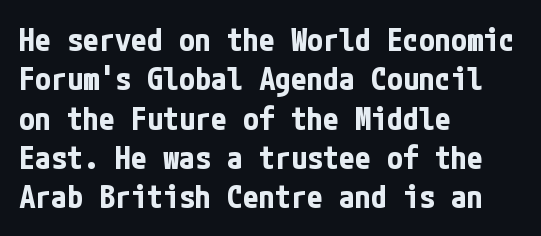
The image shows 32 px bold, condensed sans-serif type, upright; set left-aligned, line spacing 1.23x, normal letter spacing, not underlined; low stroke contrast and a medium x-height.
